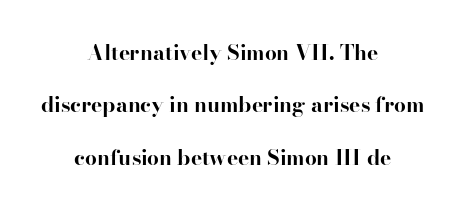
The image shows 21 px bold type, upright; set centered, loose line spacing (2.49x), normal letter spacing, not underlined.
